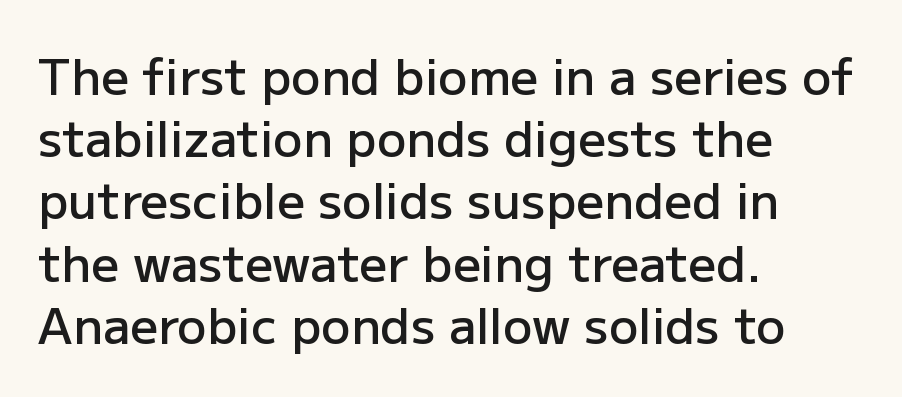
Q: Is the text bold? A: Semi-bold.
Q: Is the text italic (slanted)? A: No, it is upright.
Q: Is the typeface a serif or a sans-serif typeface? A: Sans-serif.
Q: Is the text underlined? A: No.
Q: How is the paragraph aligned? A: Left-aligned.
Q: Is the spacing between letters normal or unusually wide? A: Normal.
Q: Is the spacing between lines tight, normal or loose? A: Normal.
Q: Width (condensed, normal, or wide)? A: Normal.
Q: Stroke contrast? A: Low.
Q: x-height? A: Medium.
Q: Monospaced? A: No.
